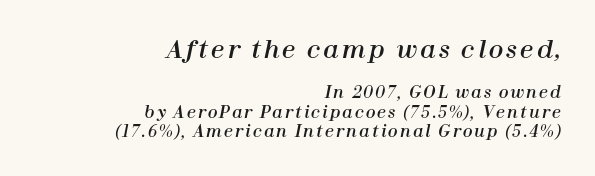
The image shows 24 px text type, italic (leaning right); set right-aligned, line spacing 1.21x, not underlined; the first (top) block is 1.5x larger.
